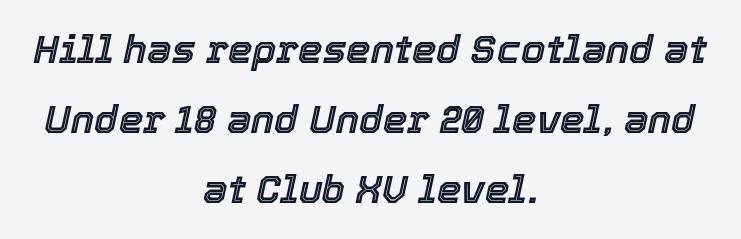
Is this a fixed-width face? No — the glyphs have proportional, varying widths. Plain, unruled lines of type. Designer's note — italics engaged. Tracking value appears to be zero — textbook default spacing.
